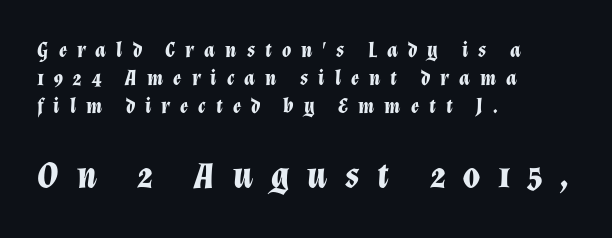
Q: Is the text bold? A: Yes.
Q: Is the text italic (slanted)? A: Yes, it leans right by about 12 degrees.
Q: Is the text underlined? A: No.
Q: How is the paragraph aligned? A: Left-aligned.
Q: Is the spacing between letters normal or unusually wide? A: Unusually wide.
Q: Is the spacing between lines tight, normal or loose? A: Normal.
Q: Which block of text is set in a larger size, the first (top) or the second (bottom)? A: The second (bottom) one.
Q: Width (condensed, normal, or wide)? A: Normal.
Q: Stroke contrast? A: Low.
Q: x-height? A: Medium.
Q: Monospaced? A: No.
